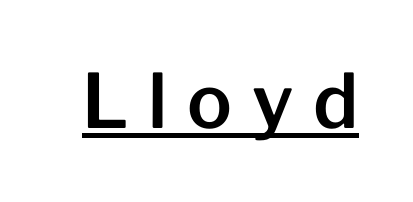
Q: Is the text italic (slanted)? A: No, it is upright.
Q: Is the typeface a serif or a sans-serif typeface? A: Sans-serif.
Q: Is the text underlined? A: Yes.
Q: Is the spacing between letters normal or unusually wide? A: Unusually wide.
Q: Width (condensed, normal, or wide)? A: Normal.
Q: Stroke contrast? A: Low.
Q: x-height? A: Medium.
Q: Monospaced? A: No.
